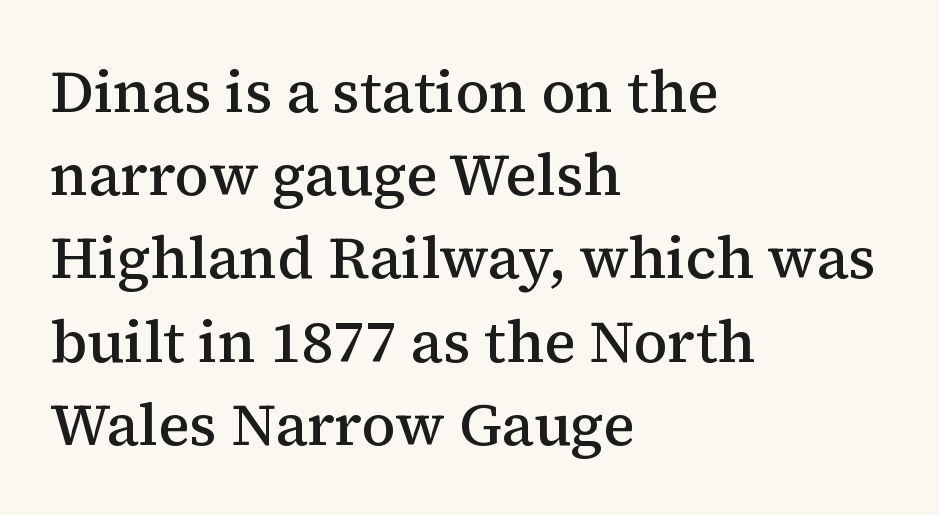
Q: Is the text bold? A: Semi-bold.
Q: Is the text italic (slanted)? A: No, it is upright.
Q: Is the typeface a serif or a sans-serif typeface? A: Serif.
Q: Is the text underlined? A: No.
Q: How is the paragraph aligned? A: Left-aligned.
Q: Is the spacing between letters normal or unusually wide? A: Normal.
Q: Is the spacing between lines tight, normal or loose? A: Normal.
Q: Width (condensed, normal, or wide)? A: Normal.
Q: Stroke contrast? A: Medium.
Q: x-height? A: Medium.
Q: Monospaced? A: No.
